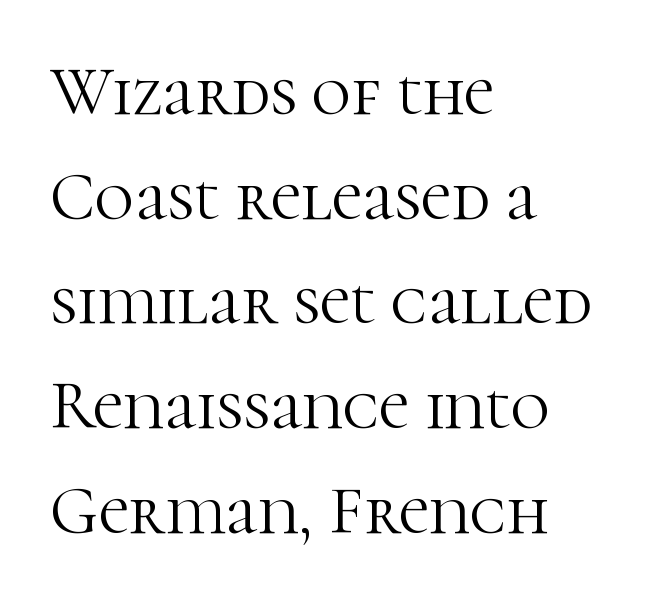
The image shows 68 px light serif type, upright; set left-aligned, normal line spacing (1.54x), normal letter spacing, not underlined; high stroke contrast and a medium x-height.
